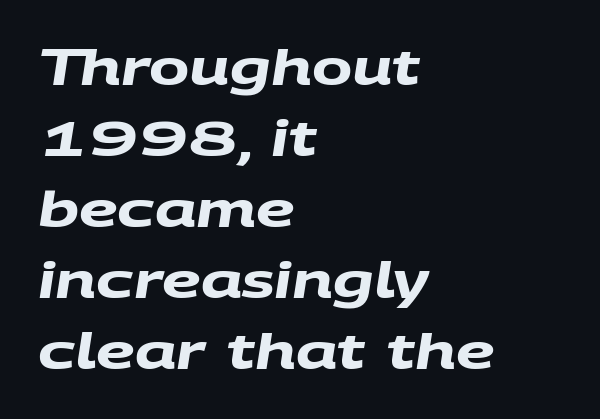
{"serif": "no", "bold": "yes", "weight": "heavy", "width": "wide", "stroke_contrast": "medium", "x_height": "large", "monospaced": "no", "underline": "no", "align": "left", "line_spacing": "normal", "line_spacing_ratio": 1.48, "letter_spacing": "normal", "letter_spacing_em": 0.0, "glyph_px": 48}
